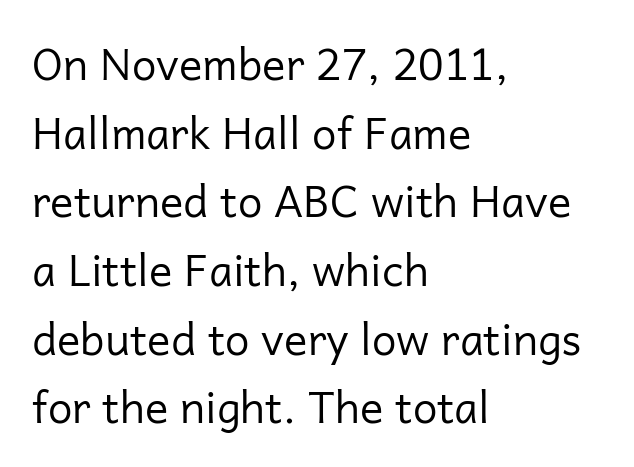
On a weight scale, this lands at 450 or below. Type style note: lacks serifs. Vertically, the passage feels balanced, rows spaced as you'd expect. Posture: straight, roman, zero tilt. The horizontal fit of the characters is conventional and even.
